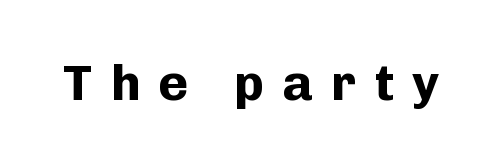
The image shows 50 px bold sans-serif type, upright; set unusually wide letter spacing (+0.36 em), not underlined; low stroke contrast and a medium x-height.
